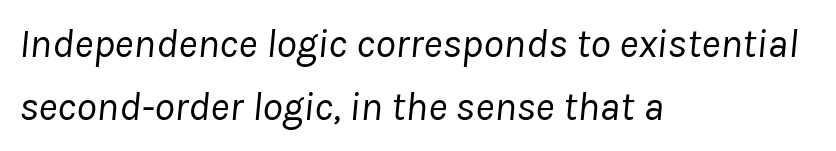
The image shows 41 px regular-weight type, italic (leaning right); set left-aligned, normal line spacing (1.54x), normal letter spacing, not underlined; low stroke contrast and a medium x-height.
